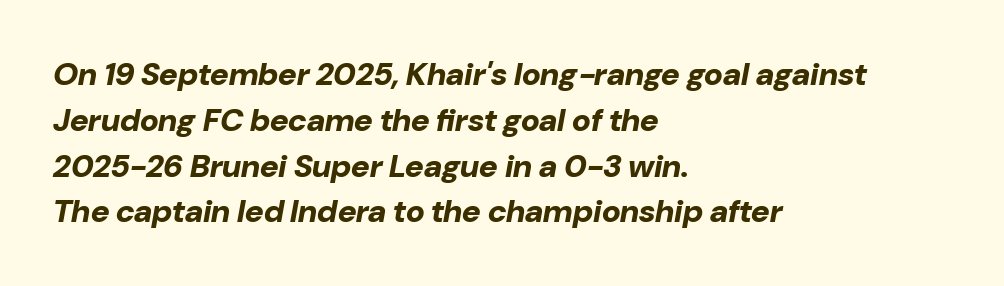
The image shows 32 px bold type, italic (leaning right); set left-aligned, normal line spacing (1.43x), normal letter spacing, not underlined; low stroke contrast and a medium x-height.
